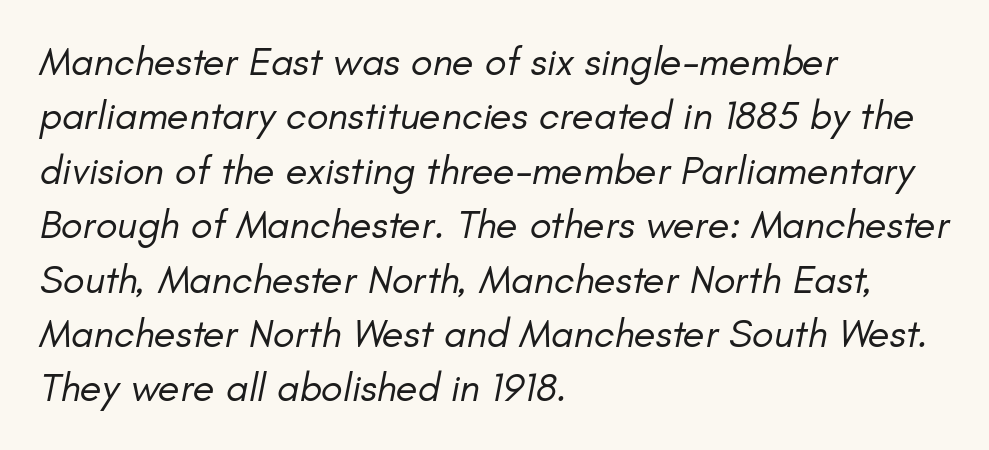
Vertically, the passage feels balanced, rows spaced as you'd expect. It's the slanting kind of type. How are the letters spaced? Ordinarily, with no added tracking. All the whitespace from short lines collects on the right. The passage shown is typed in a proportional face where columns would drift.
